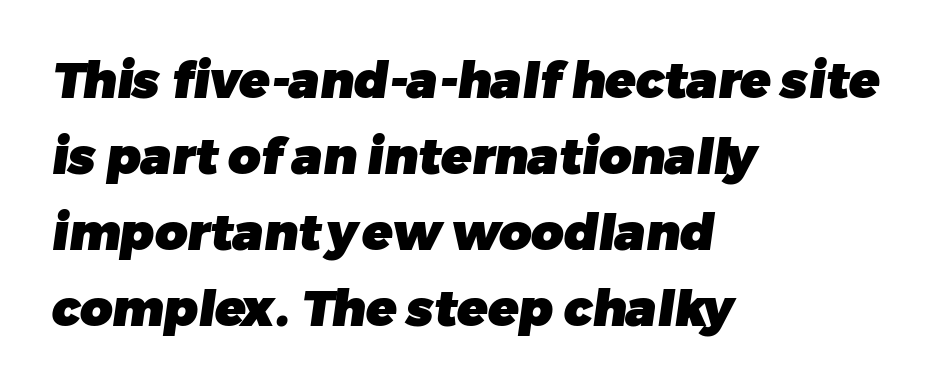
{"serif": "no", "bold": "yes", "weight": "heavy", "width": "normal", "stroke_contrast": "low", "x_height": "medium", "monospaced": "no", "underline": "no", "align": "left", "line_spacing": "normal", "line_spacing_ratio": 1.52, "letter_spacing": "normal", "letter_spacing_em": 0.0, "glyph_px": 50}
